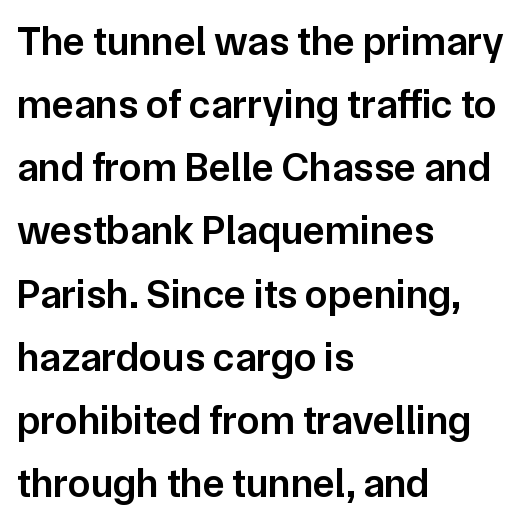
Does the lettering tilt? It doesn't — this is upright. Check under the words: just untouched page. Look at the stroke-to-counter ratio: somewhat heavy, a semibold. This sample has the flowing, uneven cadence of proportional lettering. In CSS terms this would be text-align: left. Short note: letters normally spaced.
